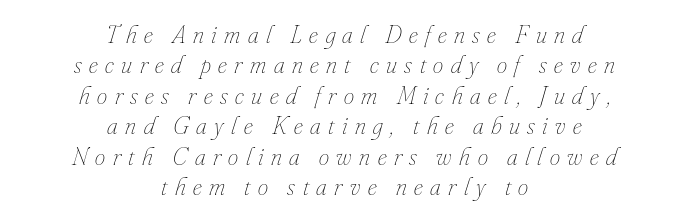
Q: Is the text bold? A: No.
Q: Is the text italic (slanted)? A: Yes, it leans right by about 16 degrees.
Q: Is the text underlined? A: No.
Q: How is the paragraph aligned? A: Centered.
Q: Is the spacing between letters normal or unusually wide? A: Unusually wide.
